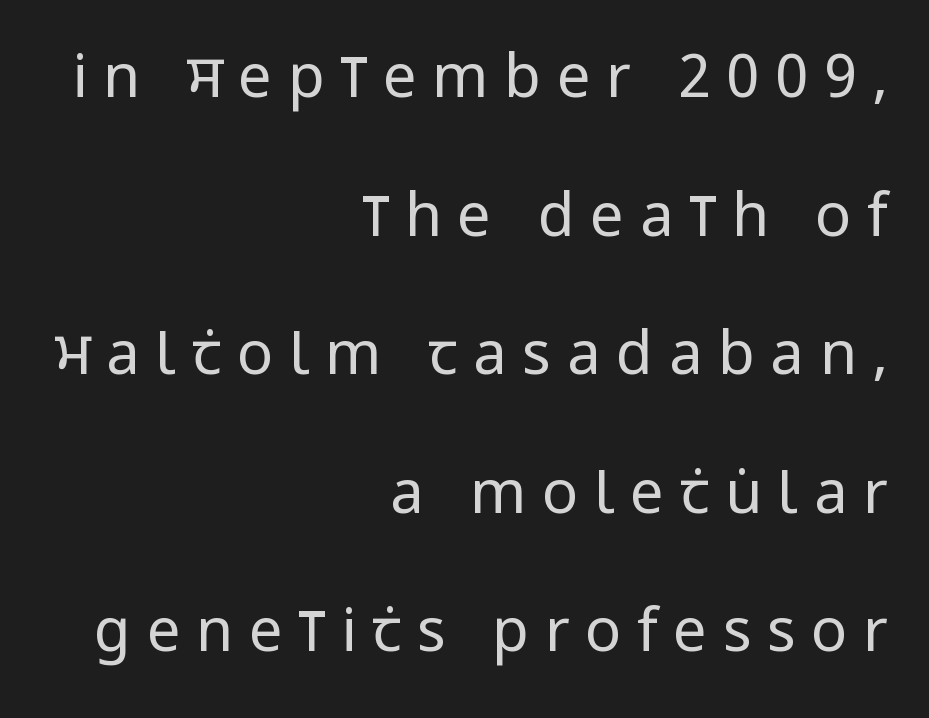
Does the leading feel generous? Absolutely, it's lavish. This rendering features lettering with no underline. Proportional: the letters do not fall into vertical columns. What stands out about the letter spacing? Its width — letters are far apart. These lines are set flush right with a ragged left edge. Weight: not bold — regular or lighter.
